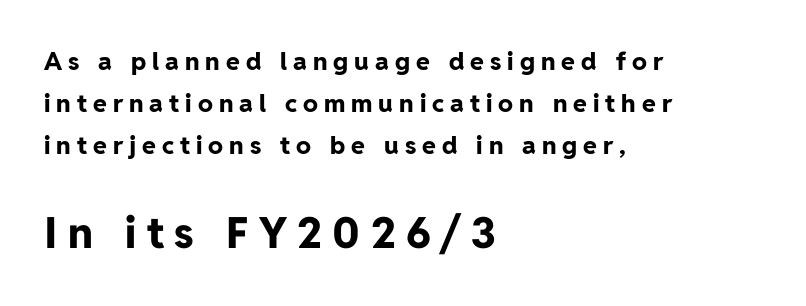
The image shows 43 px bold sans-serif type, upright; set left-aligned, normal line spacing (1.68x), unusually wide letter spacing (+0.24 em), not underlined; the second (bottom) block is 1.72x larger; low stroke contrast and a medium x-height.
